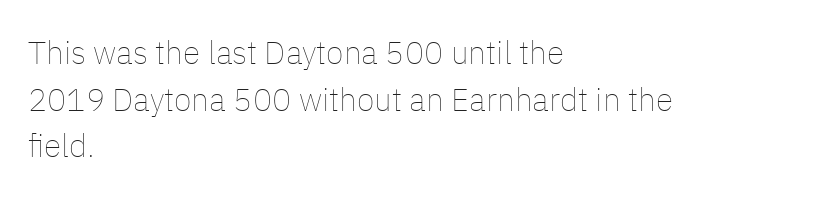
The image shows 32 px thin type, upright; set left-aligned, normal line spacing (1.46x), normal letter spacing, not underlined; low stroke contrast and a medium x-height.
